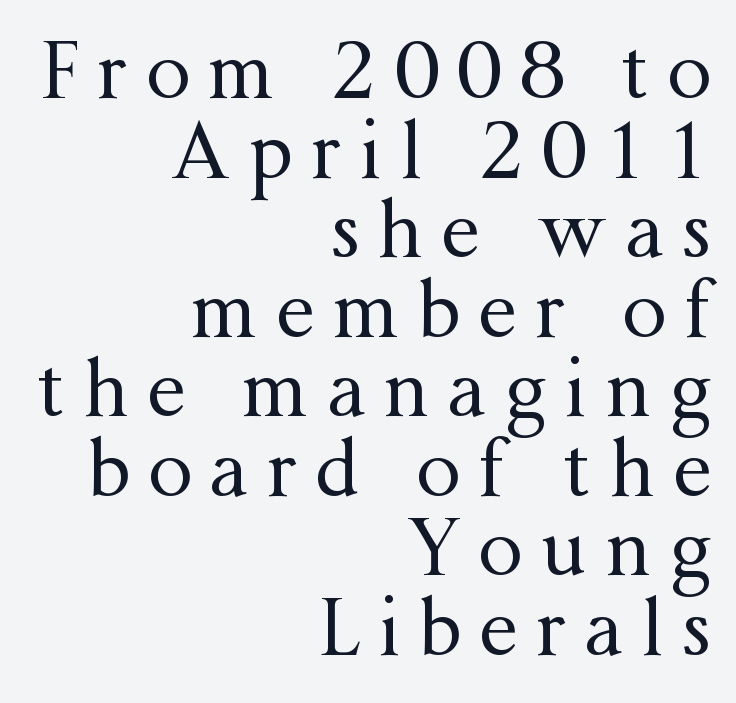
The image shows 78 px regular-weight serif type, upright; set right-aligned, tight line spacing (1.02x), unusually wide letter spacing (+0.24 em), not underlined; medium stroke contrast and a medium x-height.
